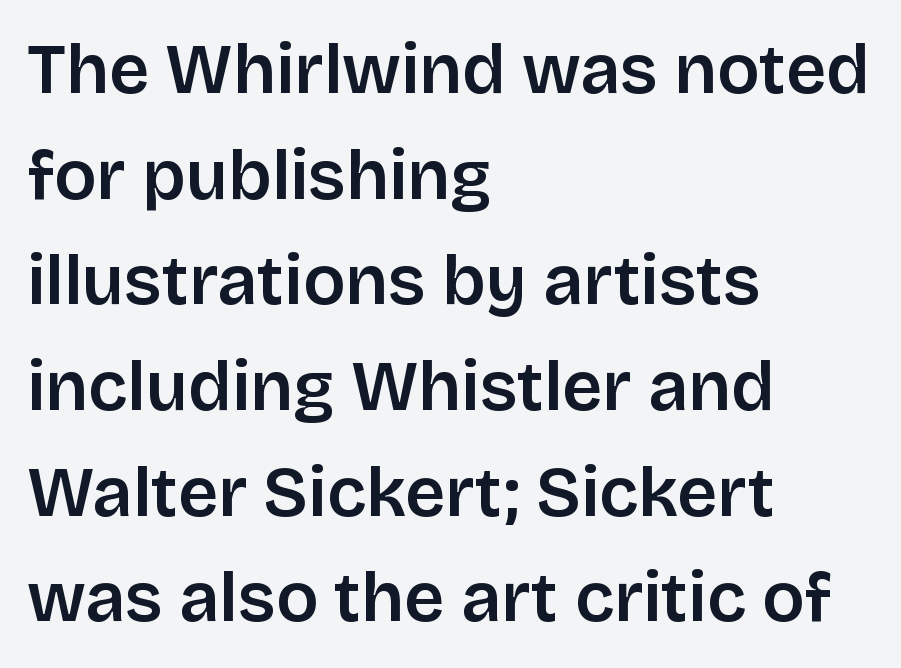
{"serif": "no", "italic": "no", "width": "normal", "stroke_contrast": "low", "x_height": "large", "monospaced": "no", "underline": "no", "align": "left", "line_spacing": "normal", "line_spacing_ratio": 1.51, "letter_spacing": "normal", "letter_spacing_em": 0.0, "glyph_px": 70}
